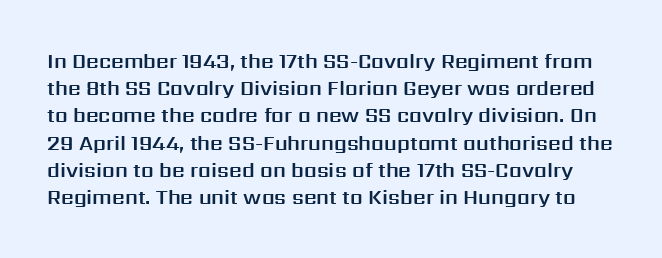
{"italic": "no", "underline": "no", "line_spacing": "normal", "line_spacing_ratio": 1.36, "letter_spacing": "normal", "letter_spacing_em": 0.0, "glyph_px": 20}
